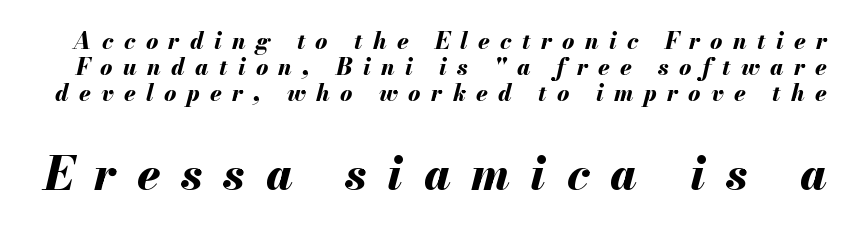
A full-strength bold gives these letters their thick strokes. You could only call the tracking loose — the letters float apart. This block would grow much taller if given ordinary leading; it's compressed now. Decoration check: the copy has no underline.
